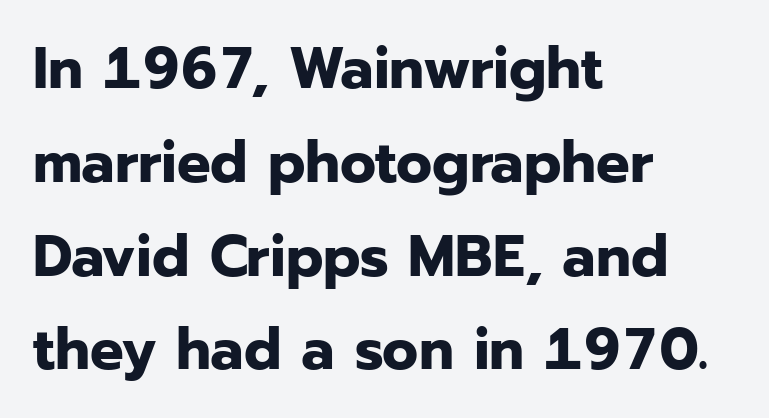
The image shows 59 px bold sans-serif type, upright; set left-aligned, normal line spacing (1.59x), normal letter spacing, not underlined; low stroke contrast and a medium x-height.
